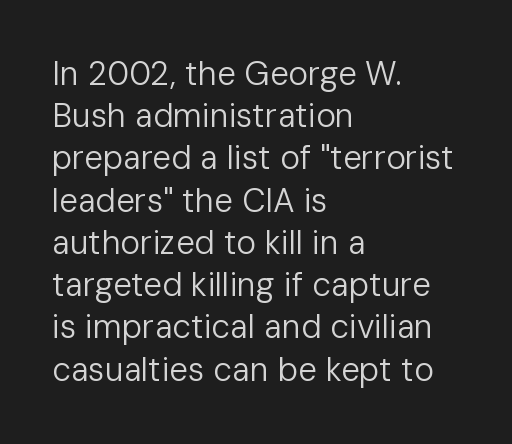
The image shows 33 px regular-weight sans-serif type, upright; set left-aligned, normal line spacing (1.28x), normal letter spacing, not underlined; low stroke contrast and a medium x-height.
